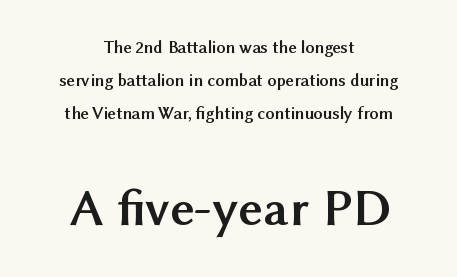
{"serif": "no", "italic": "no", "bold": "yes", "weight": "semibold", "width": "normal", "stroke_contrast": "medium", "x_height": "medium", "monospaced": "no", "underline": "no", "align": "center", "line_spacing_ratio": 1.82, "letter_spacing": "normal", "letter_spacing_em": 0.0, "larger_block": "second", "size_ratio": 2.94, "glyph_px": 53}
